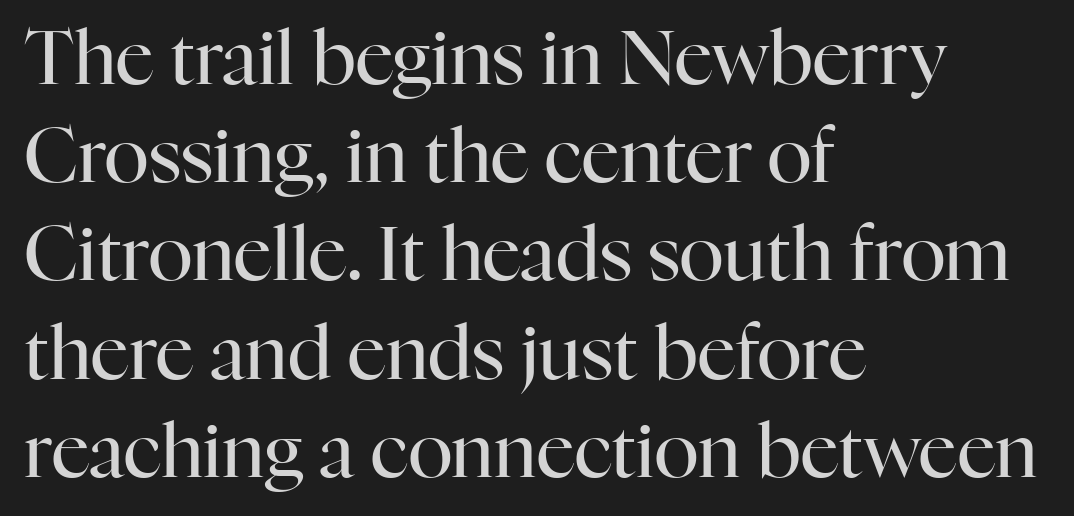
Honestly, the letter spacing is just normal — you wouldn't notice it. Heft: none added — not bold. Here the designer chose a conventional face with non-uniform glyph widths. Does the lettering tilt? It doesn't — this is upright.
